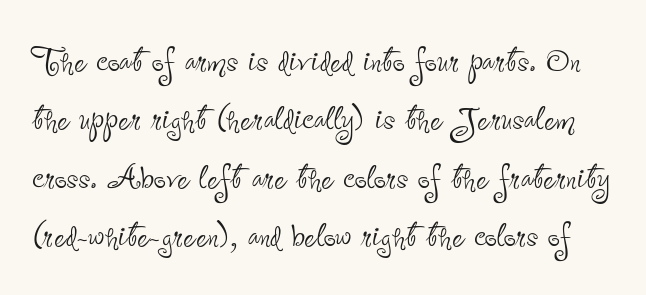
Think standard paragraph weight, or any step lighter than that. The zone under the glyphs is completely vacant. Short note: letters normally spaced. Is this a sans? Yes — the strokes have no serifs. Quick note: interline space is typical. Note the varied advance widths — an 'i' is clearly narrower than an 'm'.
